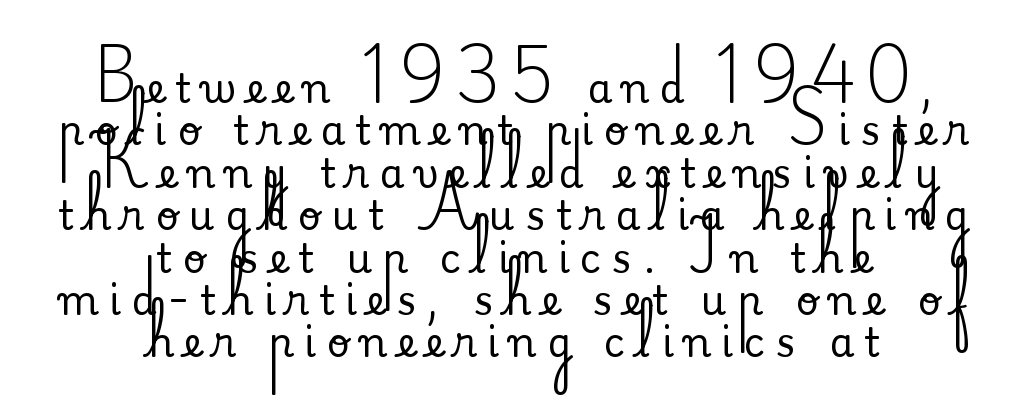
{"serif": "yes", "italic": "no", "width": "normal", "stroke_contrast": "medium", "x_height": "small", "monospaced": "no", "underline": "no", "align": "center", "line_spacing": "tight", "line_spacing_ratio": 1.06, "letter_spacing": "wide", "letter_spacing_em": 0.26, "glyph_px": 40}
